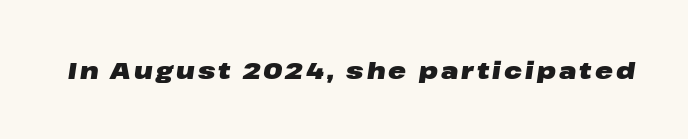
{"italic": "yes", "lean": "right", "slant_degrees": 8, "bold": "yes", "underline": "no", "glyph_px": 24}
